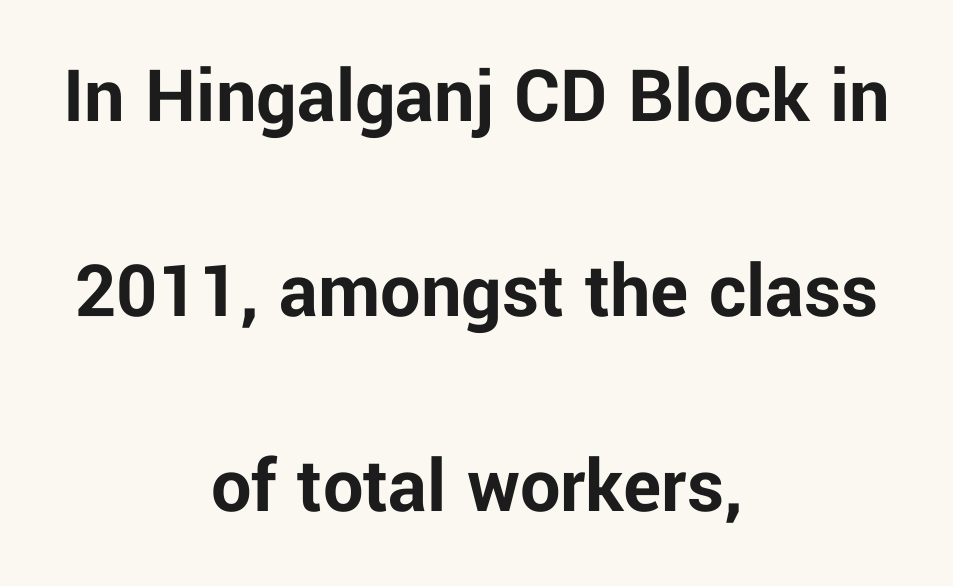
The image shows 80 px bold sans-serif type, upright; set centered, loose line spacing (2.44x), normal letter spacing, not underlined; low stroke contrast and a medium x-height.
